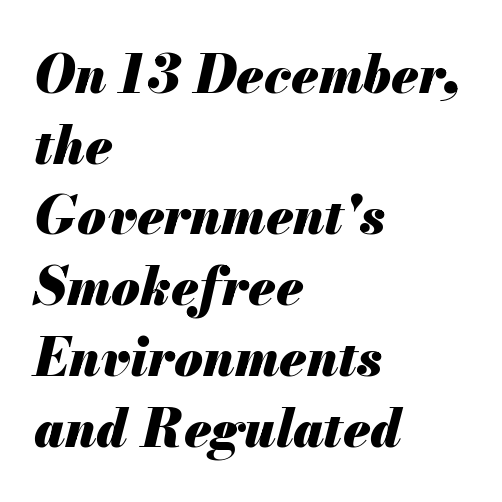
The image shows 52 px heavy type, italic (leaning right); set left-aligned, normal line spacing (1.36x), normal letter spacing, not underlined; medium stroke contrast and a small x-height.
